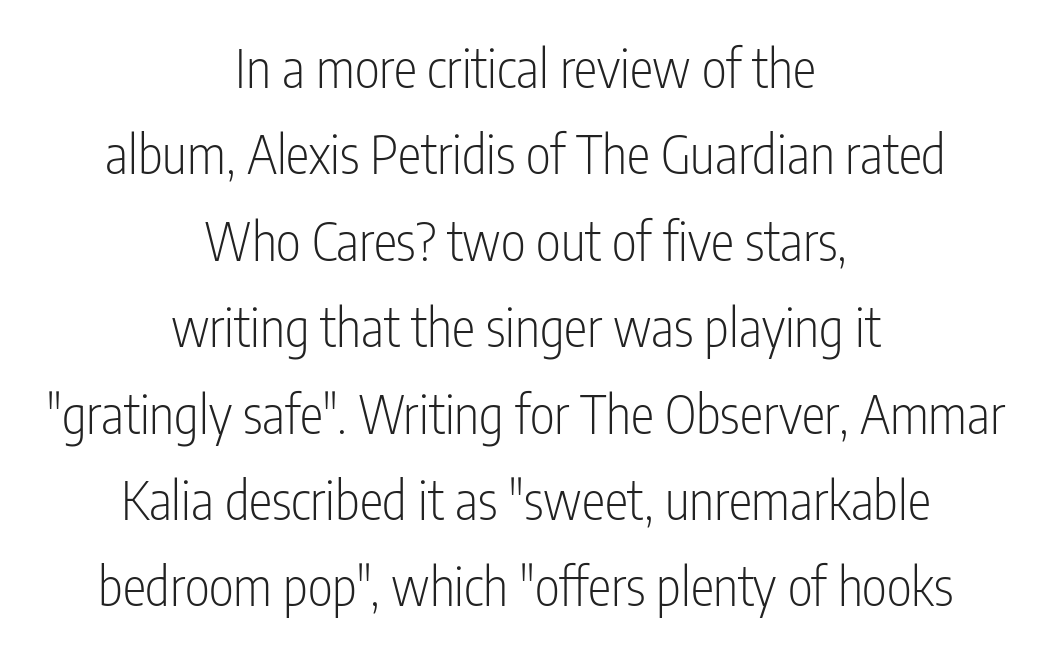
Unbolded letterforms with no extra heft. Do the characters align in a grid? No, the font is proportional. A typesetter would call this leading conventional body-copy spacing. Descenders are the only things crossing below the line. Inter-character spacing is left at the font's built-in metrics.
